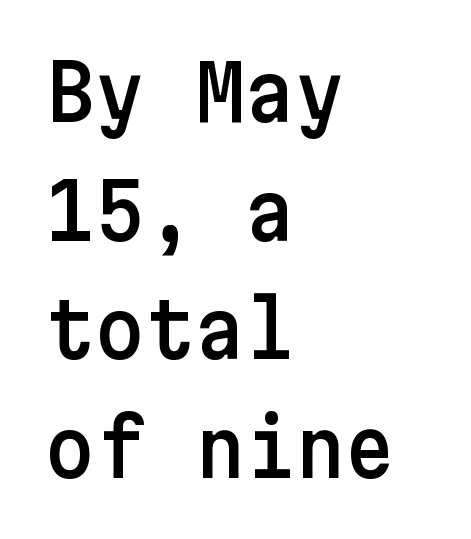
{"serif": "no", "italic": "no", "width": "normal", "stroke_contrast": "low", "x_height": "medium", "underline": "no", "align": "left", "line_spacing": "normal", "line_spacing_ratio": 1.54, "letter_spacing": "normal", "letter_spacing_em": 0.0, "glyph_px": 77}
